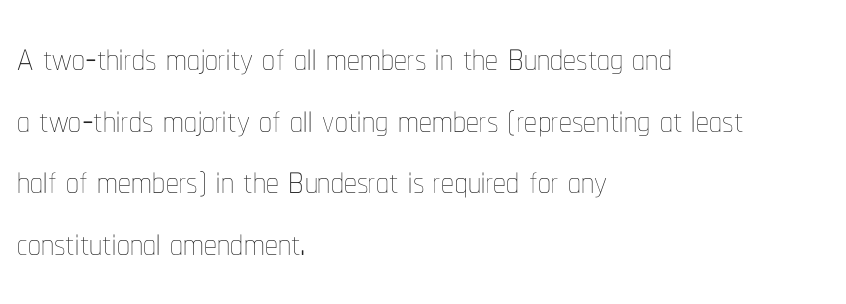
{"italic": "no", "bold": "no", "weight": "thin", "width": "condensed", "stroke_contrast": "low", "x_height": "medium", "monospaced": "no", "underline": "no", "align": "left", "line_spacing_ratio": 1.21, "letter_spacing": "normal", "letter_spacing_em": 0.0, "glyph_px": 51}
